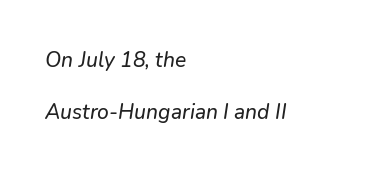
Q: Is the text underlined? A: No.
Q: How is the paragraph aligned? A: Left-aligned.
Q: Is the spacing between letters normal or unusually wide? A: Normal.
Q: Is the spacing between lines tight, normal or loose? A: Loose.
